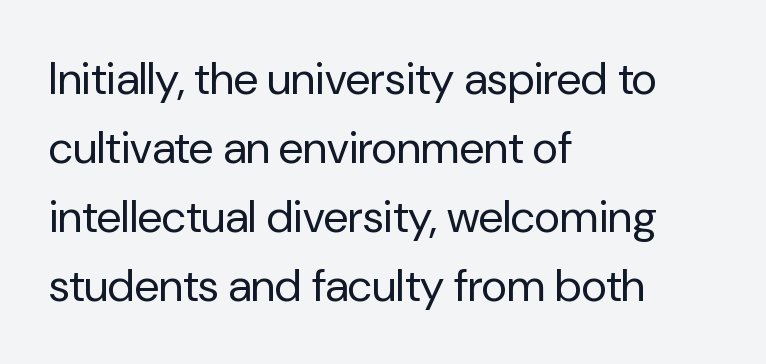
The image shows 45 px regular-weight sans-serif type, upright; set left-aligned, normal line spacing (1.53x), normal letter spacing, not underlined; low stroke contrast and a medium x-height.
